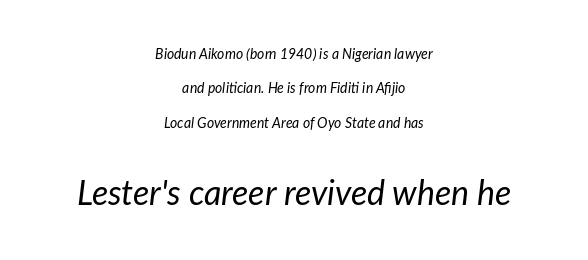
{"italic": "yes", "lean": "right", "slant_degrees": 7, "bold": "no", "weight": "regular", "width": "normal", "stroke_contrast": "low", "x_height": "medium", "monospaced": "no", "underline": "no", "align": "center", "line_spacing": "loose", "line_spacing_ratio": 2.45, "letter_spacing": "normal", "letter_spacing_em": 0.0, "larger_block": "second", "size_ratio": 2.43, "glyph_px": 34}
